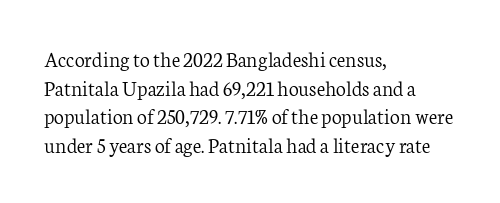
The image shows 22 px text type, upright; set left-aligned, normal line spacing (1.3x), normal letter spacing, not underlined.
